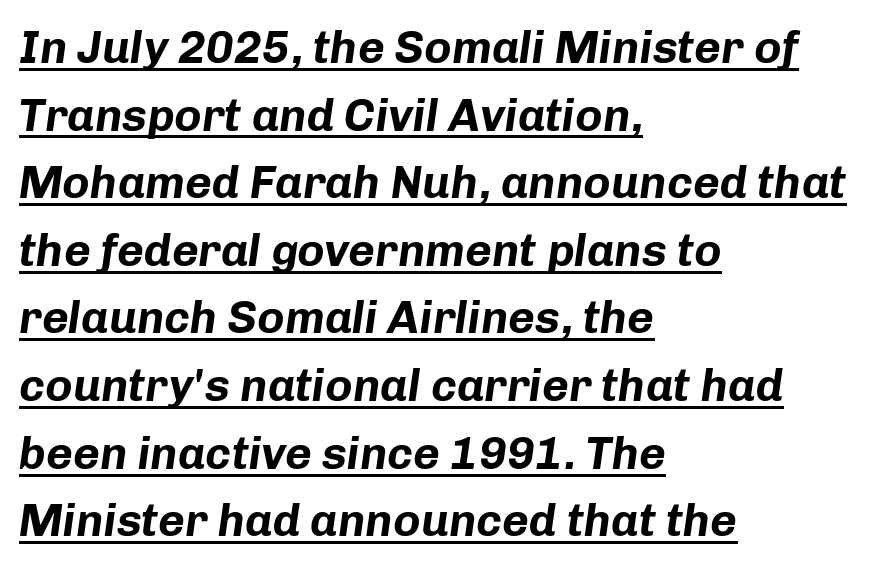
The image shows 46 px bold type, italic (leaning right); set left-aligned, normal line spacing (1.47x), normal letter spacing, underlined; low stroke contrast and a medium x-height.
